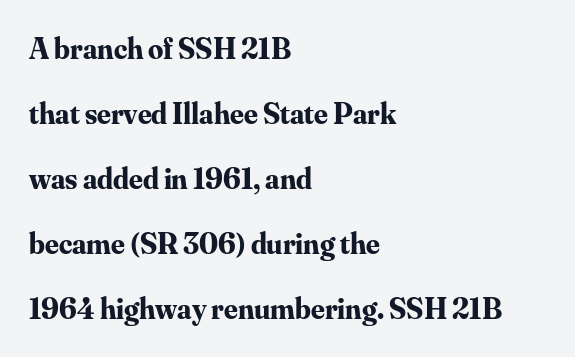
Q: Is the text bold? A: Yes.
Q: Is the text italic (slanted)? A: No, it is upright.
Q: Is the typeface a serif or a sans-serif typeface? A: Serif.
Q: Is the text underlined? A: No.
Q: How is the paragraph aligned? A: Left-aligned.
Q: Is the spacing between letters normal or unusually wide? A: Normal.
Q: Is the spacing between lines tight, normal or loose? A: Loose.
Q: Width (condensed, normal, or wide)? A: Normal.
Q: Stroke contrast? A: Medium.
Q: x-height? A: Small.
Q: Monospaced? A: No.
